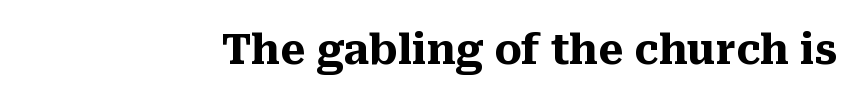
What kind of face is this? One with serifs. The letterforms sit shoulder to shoulder at normal distance. Glance below the letters and you will spot only blank space. Caption: bold face, heavy strokes.
